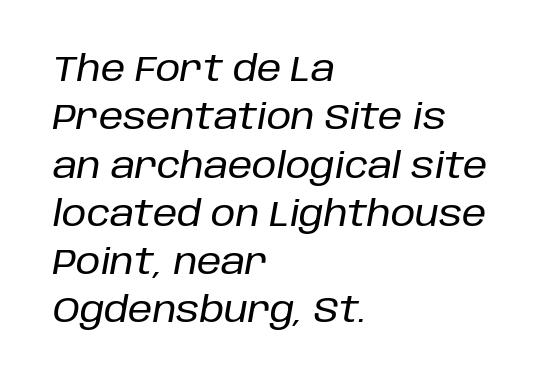
Q: Is the text italic (slanted)? A: Yes, it leans right by about 10 degrees.
Q: Is the text underlined? A: No.
Q: How is the paragraph aligned? A: Left-aligned.
Q: Is the spacing between letters normal or unusually wide? A: Normal.
Q: Is the spacing between lines tight, normal or loose? A: Normal.
Q: Width (condensed, normal, or wide)? A: Normal.
Q: Stroke contrast? A: Low.
Q: x-height? A: Large.
Q: Monospaced? A: No.
